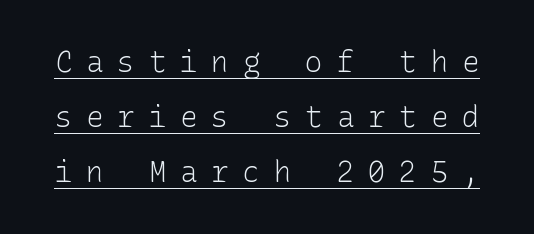
{"serif": "no", "italic": "no", "bold": "no", "weight": "light", "width": "normal", "stroke_contrast": "low", "x_height": "medium", "underline": "yes", "line_spacing_ratio": 1.89, "letter_spacing": "wide", "letter_spacing_em": 0.48, "glyph_px": 29}
